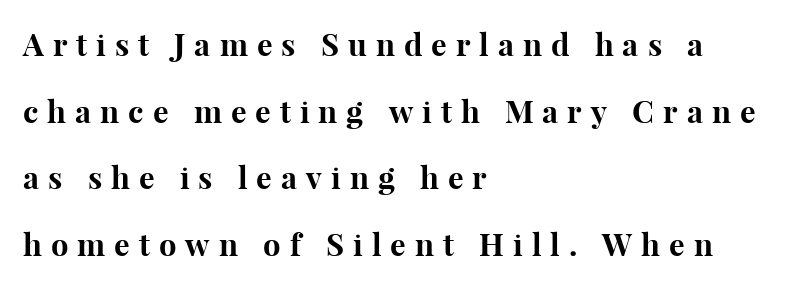
Q: Is the text bold? A: Yes.
Q: Is the text italic (slanted)? A: No, it is upright.
Q: Is the typeface a serif or a sans-serif typeface? A: Serif.
Q: Is the text underlined? A: No.
Q: How is the paragraph aligned? A: Left-aligned.
Q: Is the spacing between letters normal or unusually wide? A: Unusually wide.
Q: Is the spacing between lines tight, normal or loose? A: Loose.
Q: Width (condensed, normal, or wide)? A: Normal.
Q: Stroke contrast? A: High.
Q: x-height? A: Medium.
Q: Monospaced? A: No.
